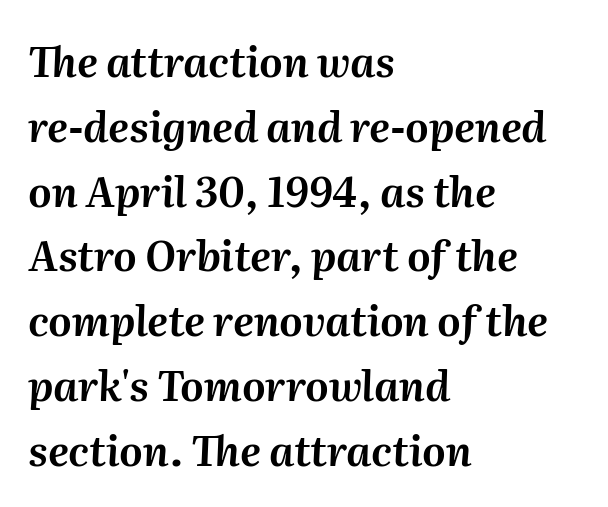
The gap between lines stays unmarked. Looks like regular typesetting: each glyph gets only the width it needs. Italic? Definitely — the glyphs are oblique. These lines are set flush left with a ragged right edge. Students, note that the glyphs here touch the page at normal intervals.
